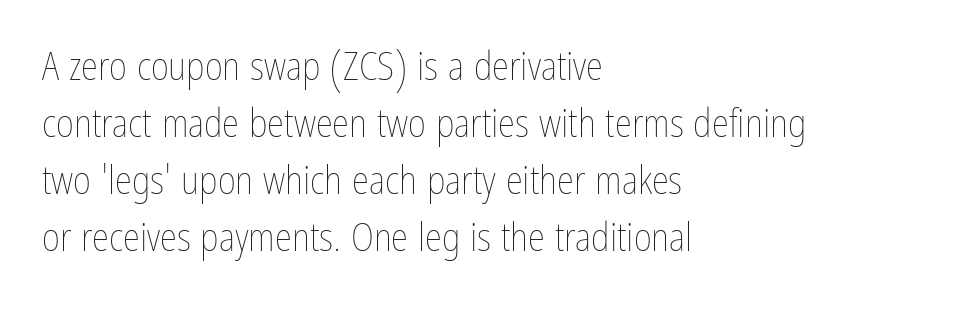
Compared with a centered layout, this one pins lines to the left instead. The glyphs are unaccompanied by any horizontal stroke below them. Rendered with straight, roman letterforms. Stroke mass is kept to a normal reading level or below.
